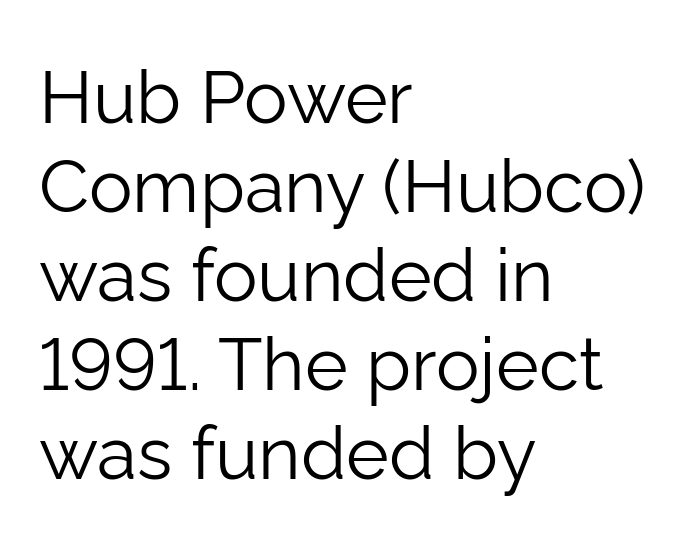
Caption: multi-line text, flush left, ragged right. Letters rest on an invisible, unmarked baseline. Spacing between characters is what you'd get straight out of the box. Weight class: somewhere from thin through regular.
